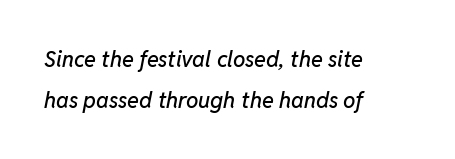
Q: Is the text italic (slanted)? A: Yes, it leans right by about 11 degrees.
Q: Is the text underlined? A: No.
Q: How is the paragraph aligned? A: Left-aligned.
Q: Is the spacing between letters normal or unusually wide? A: Normal.
